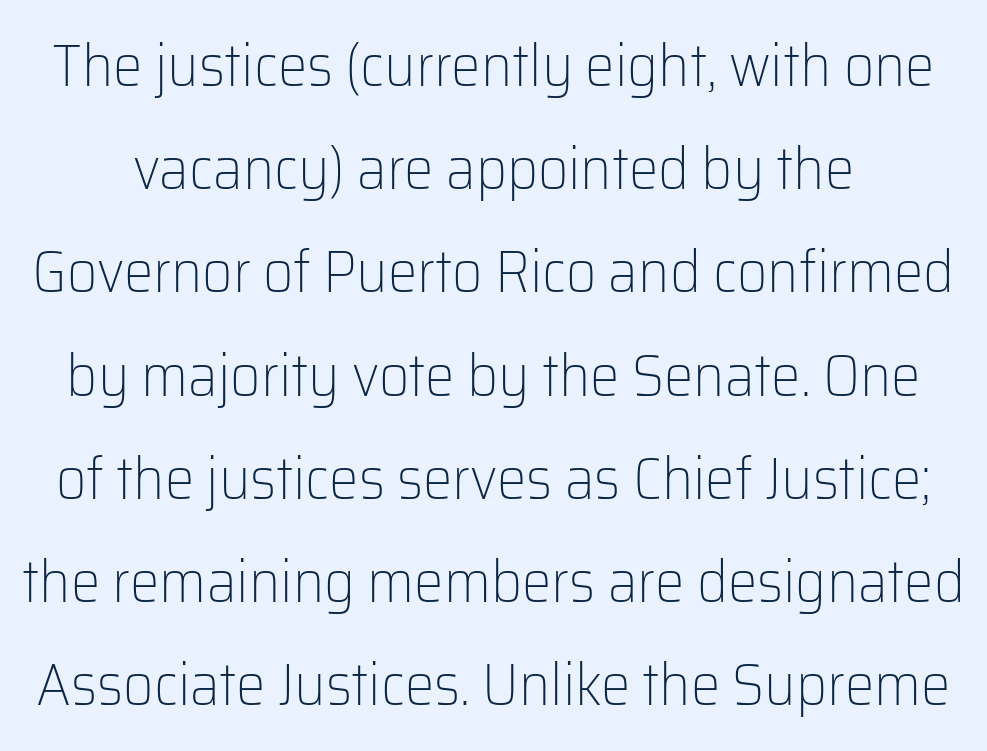
The image shows 59 px light sans-serif type, upright; set line spacing 1.75x, normal letter spacing, not underlined; low stroke contrast and a medium x-height.
